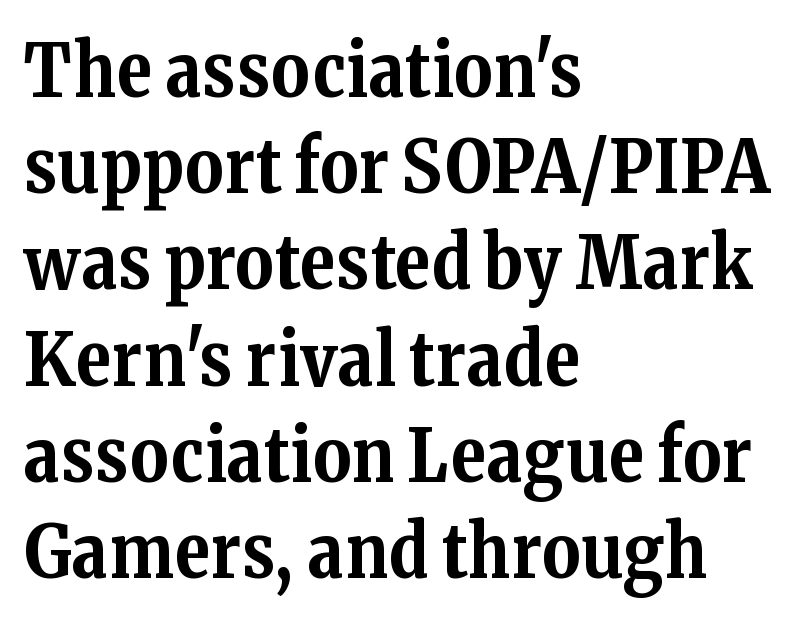
Q: Is the text bold? A: Yes.
Q: Is the text italic (slanted)? A: No, it is upright.
Q: Is the typeface a serif or a sans-serif typeface? A: Serif.
Q: Is the text underlined? A: No.
Q: How is the paragraph aligned? A: Left-aligned.
Q: Is the spacing between letters normal or unusually wide? A: Normal.
Q: Is the spacing between lines tight, normal or loose? A: Normal.
Q: Width (condensed, normal, or wide)? A: Normal.
Q: Stroke contrast? A: Medium.
Q: x-height? A: Medium.
Q: Monospaced? A: No.
